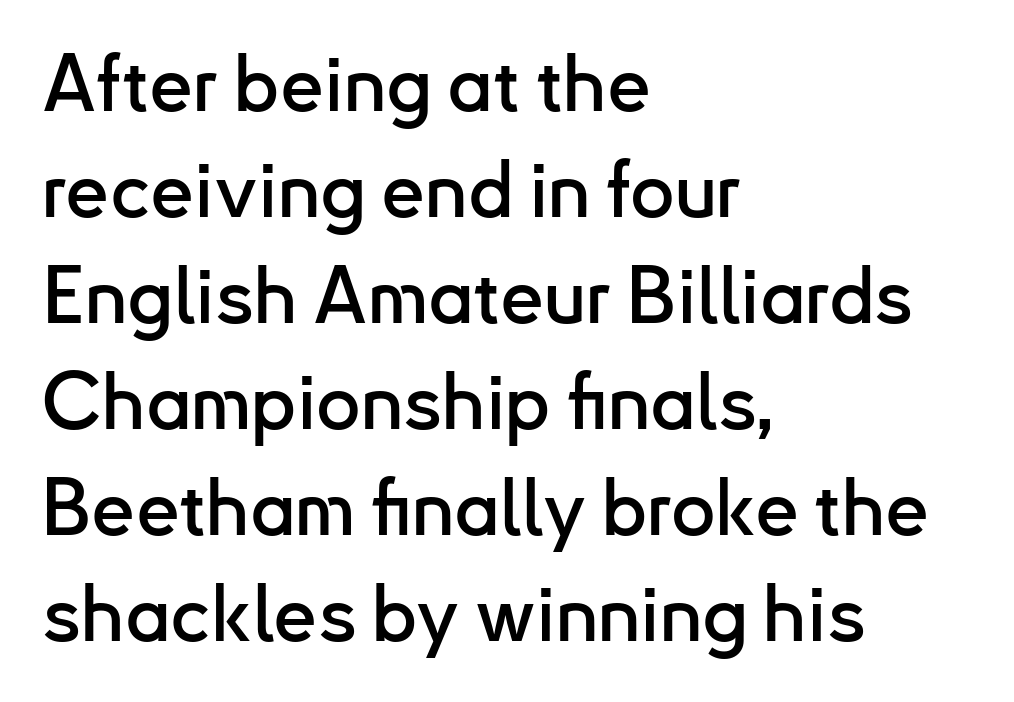
{"serif": "no", "italic": "no", "width": "normal", "stroke_contrast": "low", "x_height": "small", "monospaced": "no", "underline": "no", "align": "left", "line_spacing": "normal", "line_spacing_ratio": 1.36, "letter_spacing": "normal", "letter_spacing_em": 0.0, "glyph_px": 78}
